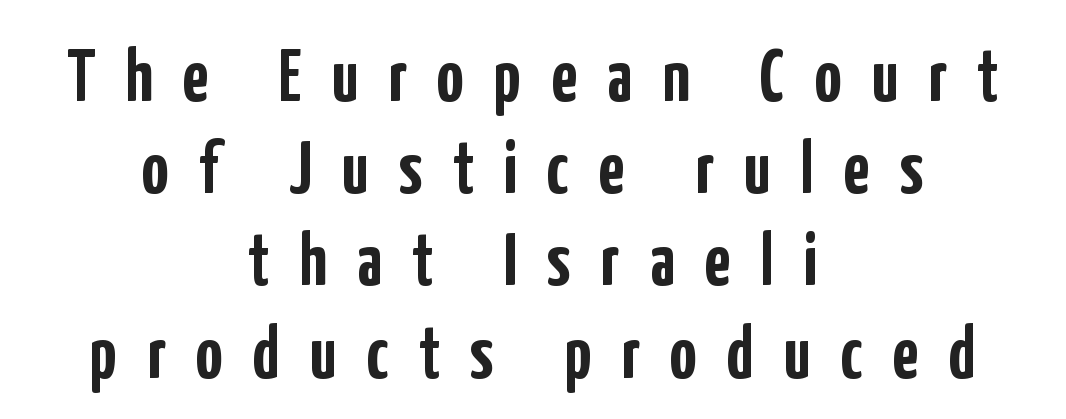
{"serif": "no", "italic": "no", "bold": "yes", "weight": "semibold", "width": "condensed", "stroke_contrast": "low", "x_height": "medium", "monospaced": "no", "underline": "no", "align": "center", "line_spacing_ratio": 1.23, "letter_spacing": "wide", "letter_spacing_em": 0.4, "glyph_px": 75}
